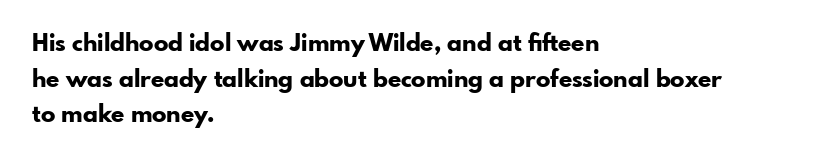
{"italic": "no", "bold": "yes", "underline": "no", "align": "left", "line_spacing": "normal", "line_spacing_ratio": 1.48, "letter_spacing": "normal", "letter_spacing_em": 0.0, "glyph_px": 24}
